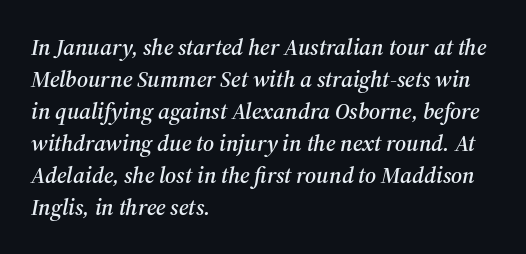
The image shows 23 px text type, italic (leaning right); set left-aligned, normal line spacing (1.39x), normal letter spacing, not underlined.
